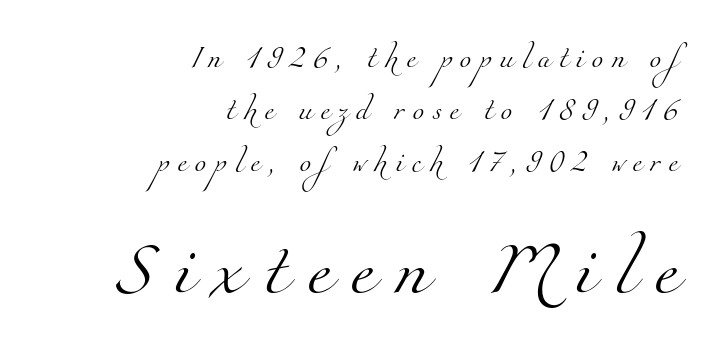
The paragraph shown leans on its right margin. The gaps between neighbouring characters are conspicuously large. The letters advance in unequal steps, a hallmark of proportional type. Summary of vertical rhythm: relaxed, with wide interline spacing. Words float on clear page, feet unadorned.
